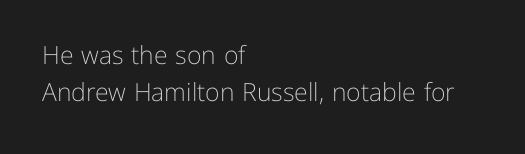
The image shows 25 px text type, upright; set left-aligned, normal line spacing (1.5x), normal letter spacing, not underlined.
